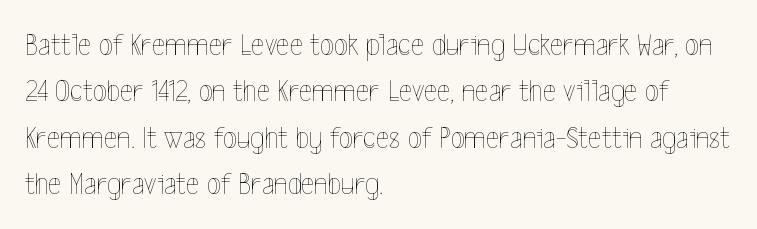
{"italic": "no", "bold": "no", "weight": "thin", "width": "condensed", "x_height": "medium", "monospaced": "no", "underline": "no", "align": "left", "line_spacing": "normal", "line_spacing_ratio": 1.45, "letter_spacing": "normal", "letter_spacing_em": 0.0, "glyph_px": 32}
